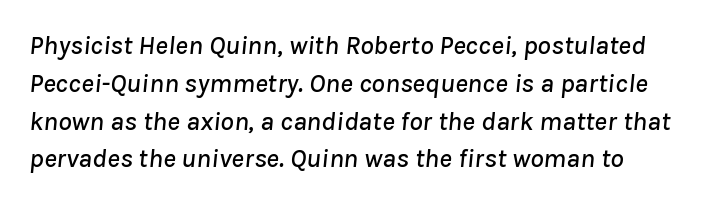
The lines sit at an ordinary, default distance from one another. This sample uses plain, unmodified letter spacing. Glance below the letters and you will spot only blank space. The face used here has a pronounced slope to its letters.
